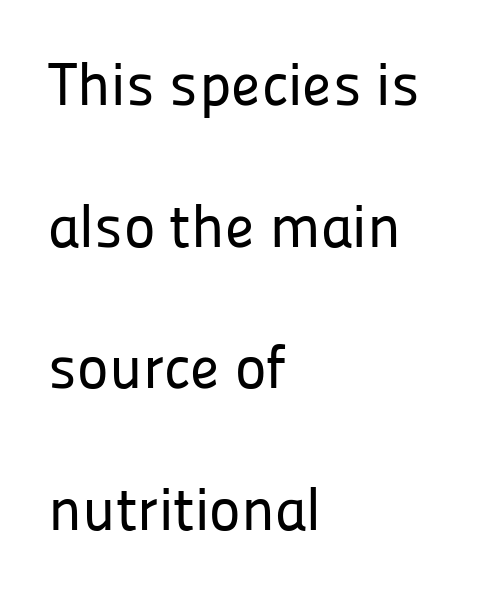
Q: Is the text italic (slanted)? A: No, it is upright.
Q: Is the typeface a serif or a sans-serif typeface? A: Sans-serif.
Q: Is the text underlined? A: No.
Q: How is the paragraph aligned? A: Left-aligned.
Q: Is the spacing between letters normal or unusually wide? A: Normal.
Q: Is the spacing between lines tight, normal or loose? A: Loose.
Q: Width (condensed, normal, or wide)? A: Normal.
Q: Stroke contrast? A: Low.
Q: x-height? A: Medium.
Q: Monospaced? A: No.
